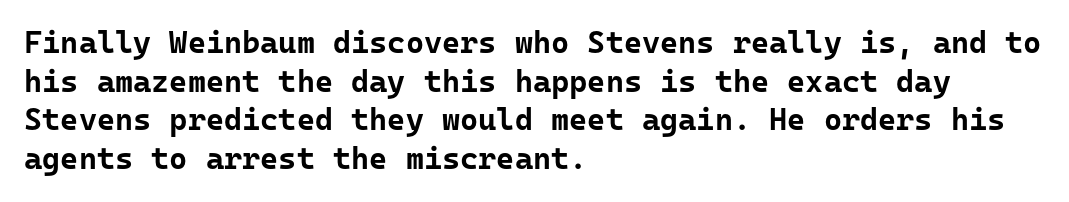
Q: Is the text bold? A: Yes.
Q: Is the text italic (slanted)? A: No, it is upright.
Q: Is the typeface a serif or a sans-serif typeface? A: Sans-serif.
Q: Is the text underlined? A: No.
Q: How is the paragraph aligned? A: Left-aligned.
Q: Is the spacing between letters normal or unusually wide? A: Normal.
Q: Is the spacing between lines tight, normal or loose? A: Normal.
Q: Width (condensed, normal, or wide)? A: Normal.
Q: Stroke contrast? A: Low.
Q: x-height? A: Medium.
Q: Monospaced? A: Yes.
